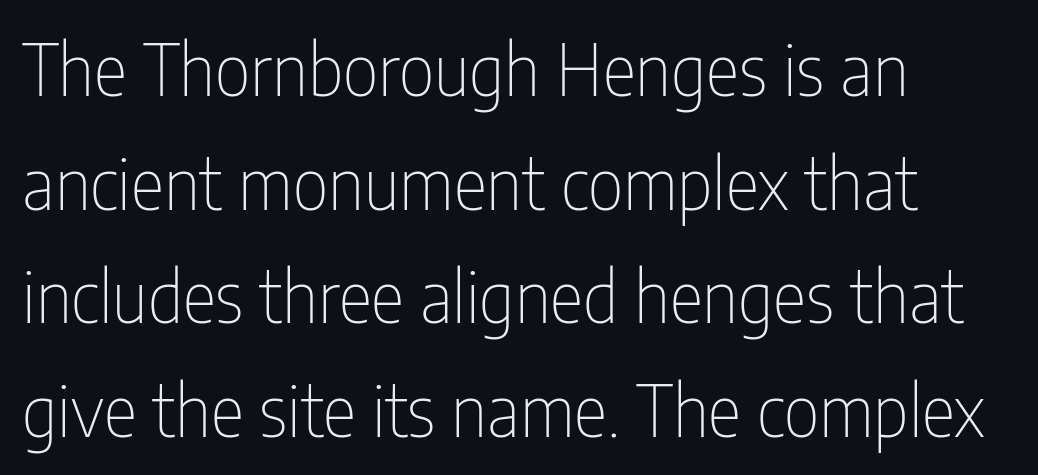
{"serif": "no", "italic": "no", "bold": "no", "weight": "thin", "width": "condensed", "stroke_contrast": "low", "x_height": "medium", "monospaced": "no", "underline": "no", "align": "left", "line_spacing": "normal", "line_spacing_ratio": 1.6, "letter_spacing": "normal", "letter_spacing_em": 0.0, "glyph_px": 71}
